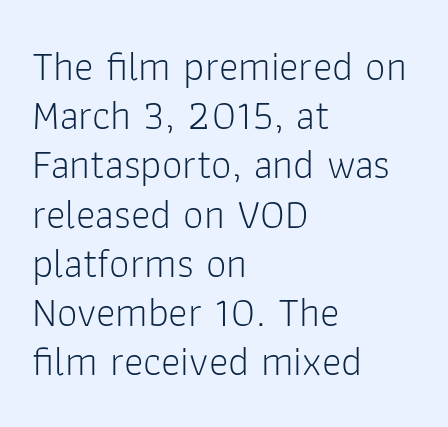
Q: Is the text bold? A: No.
Q: Is the text italic (slanted)? A: No, it is upright.
Q: Is the typeface a serif or a sans-serif typeface? A: Sans-serif.
Q: Is the text underlined? A: No.
Q: How is the paragraph aligned? A: Left-aligned.
Q: Is the spacing between letters normal or unusually wide? A: Normal.
Q: Width (condensed, normal, or wide)? A: Normal.
Q: Stroke contrast? A: Low.
Q: x-height? A: Medium.
Q: Monospaced? A: No.
